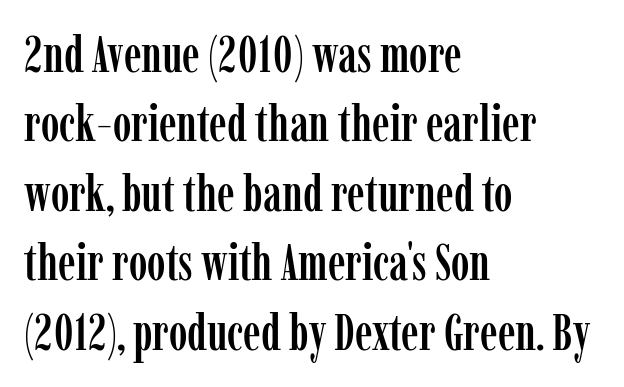
{"serif": "yes", "italic": "no", "width": "condensed", "stroke_contrast": "low", "x_height": "medium", "monospaced": "no", "underline": "no", "align": "left", "line_spacing": "normal", "line_spacing_ratio": 1.39, "letter_spacing": "normal", "letter_spacing_em": 0.0, "glyph_px": 50}
